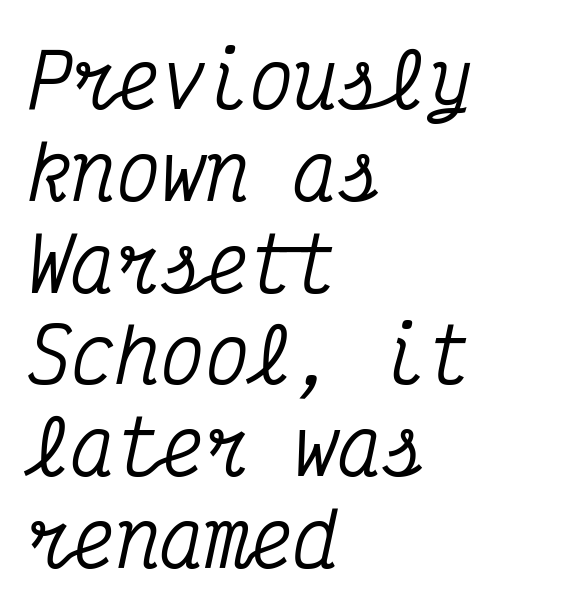
The image shows 74 px condensed serif type, italic (leaning right), monospaced; set left-aligned, line spacing 1.24x, normal letter spacing, not underlined; medium stroke contrast and a medium x-height.
